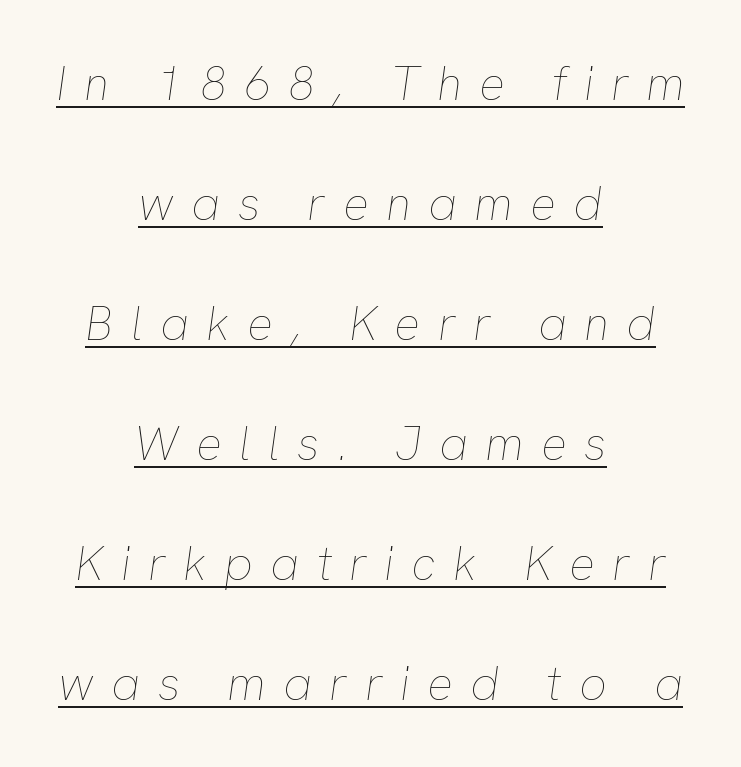
These lines are rendered in a variable-pitch font. This block would shrink considerably if given ordinary leading; it's expanded now. The lines are quadded center. Every word sits above its own underline.
